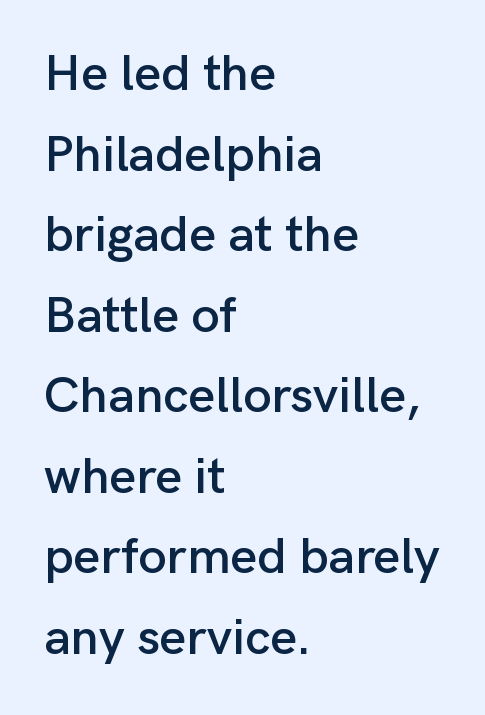
{"serif": "no", "italic": "no", "width": "normal", "stroke_contrast": "low", "x_height": "medium", "monospaced": "no", "underline": "no", "align": "left", "line_spacing": "normal", "line_spacing_ratio": 1.58, "letter_spacing": "normal", "letter_spacing_em": 0.0, "glyph_px": 51}
